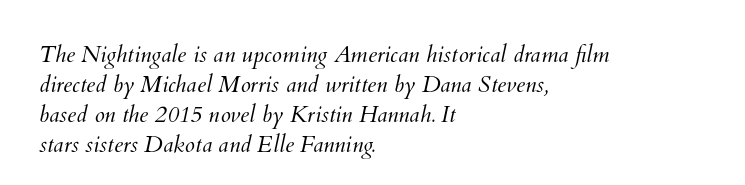
{"bold": "no", "underline": "no", "align": "left", "line_spacing": "normal", "line_spacing_ratio": 1.31, "letter_spacing": "normal", "letter_spacing_em": 0.0, "glyph_px": 23}
